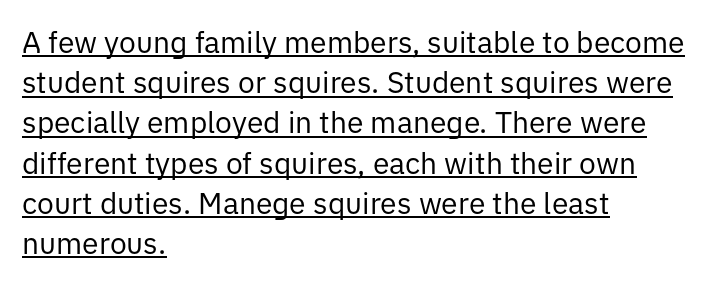
{"serif": "no", "italic": "no", "bold": "no", "weight": "regular", "width": "normal", "stroke_contrast": "low", "x_height": "medium", "monospaced": "no", "underline": "yes", "align": "left", "line_spacing": "normal", "line_spacing_ratio": 1.34, "letter_spacing": "normal", "letter_spacing_em": 0.0, "glyph_px": 30}
